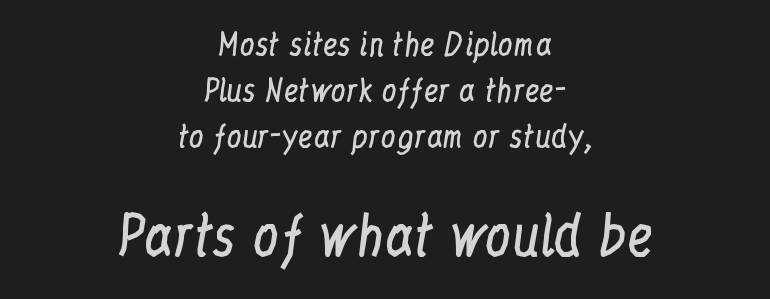
{"serif": "yes", "bold": "no", "weight": "regular", "width": "condensed", "stroke_contrast": "low", "x_height": "medium", "monospaced": "no", "underline": "no", "align": "center", "line_spacing": "normal", "line_spacing_ratio": 1.54, "letter_spacing": "normal", "letter_spacing_em": 0.0, "larger_block": "second", "size_ratio": 1.77, "glyph_px": 53}
